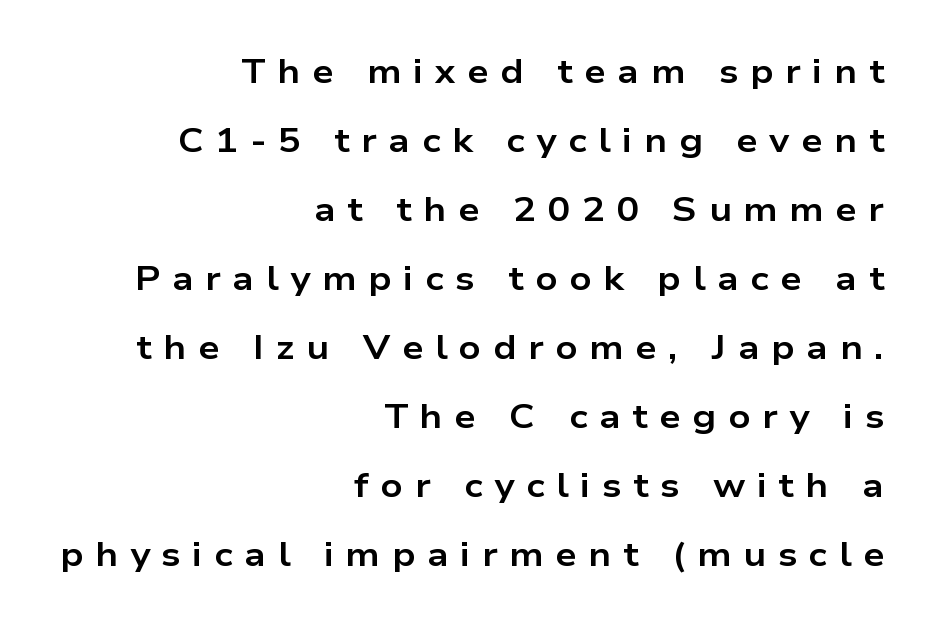
{"serif": "no", "italic": "no", "bold": "yes", "weight": "bold", "width": "wide", "stroke_contrast": "low", "x_height": "medium", "monospaced": "no", "underline": "no", "align": "right", "line_spacing": "loose", "line_spacing_ratio": 2.03, "letter_spacing": "wide", "letter_spacing_em": 0.34, "glyph_px": 34}
